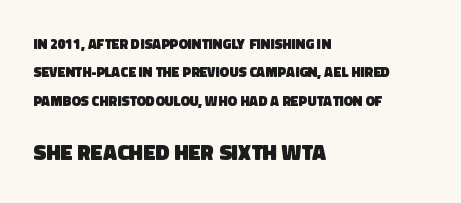
Q: Is the text bold? A: Yes.
Q: Is the text underlined? A: No.
Q: How is the paragraph aligned? A: Left-aligned.
Q: Is the spacing between letters normal or unusually wide? A: Normal.
Q: Is the spacing between lines tight, normal or loose? A: Loose.
Q: Which block of text is set in a larger size, the first (top) or the second (bottom)? A: The second (bottom) one.
